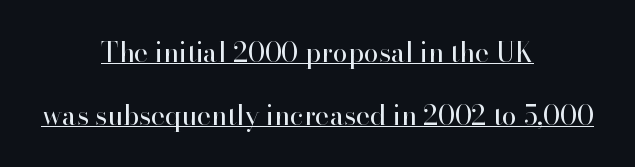
The image shows 27 px text type, upright; set centered, loose line spacing (2.33x), normal letter spacing, underlined.
